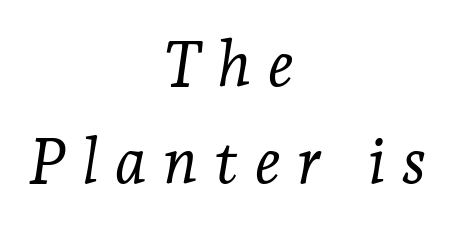
The image shows 63 px light serif type, italic (leaning right); set centered, normal line spacing (1.54x), unusually wide letter spacing (+0.26 em), not underlined; low stroke contrast and a medium x-height.
